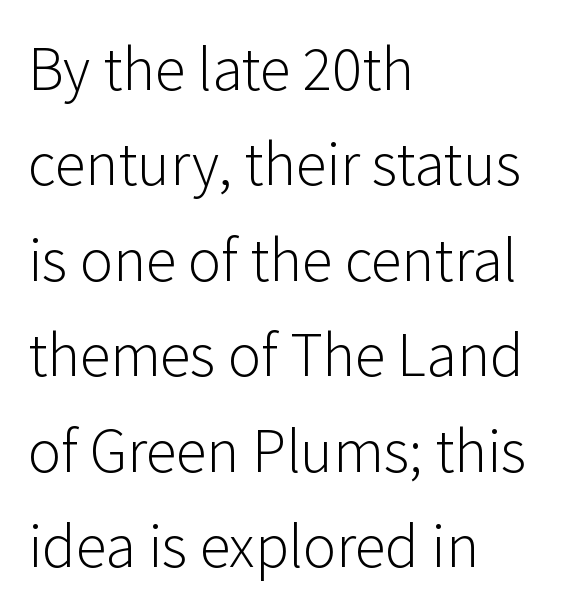
{"serif": "no", "italic": "no", "bold": "no", "weight": "light", "width": "normal", "stroke_contrast": "low", "x_height": "medium", "monospaced": "no", "underline": "no", "align": "left", "line_spacing": "normal", "line_spacing_ratio": 1.54, "letter_spacing": "normal", "letter_spacing_em": 0.0, "glyph_px": 62}
